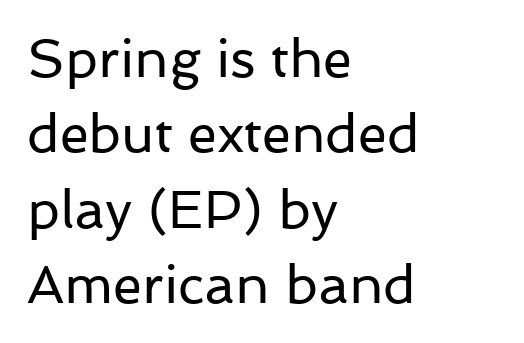
{"serif": "no", "italic": "no", "bold": "no", "weight": "regular", "width": "normal", "stroke_contrast": "low", "x_height": "medium", "monospaced": "no", "underline": "no", "align": "left", "line_spacing": "normal", "line_spacing_ratio": 1.42, "letter_spacing": "normal", "letter_spacing_em": 0.0, "glyph_px": 53}
